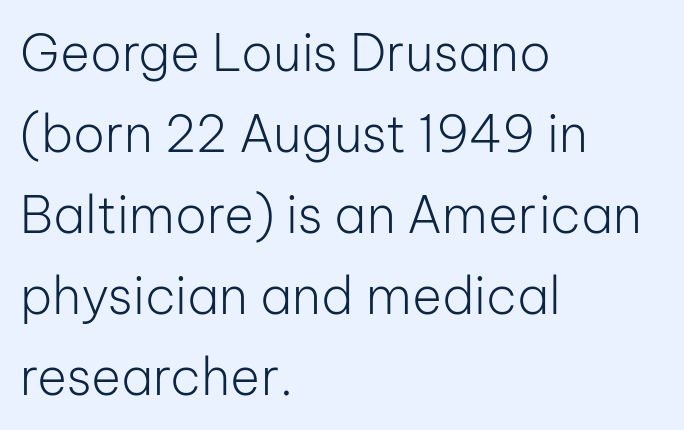
This sample is left-justified, so line endings fall wherever the words run out. Vertical stems look standard width or narrower in stroke. These lines are rendered in a variable-pitch font. Students, note that the glyphs here touch the page at normal intervals.
